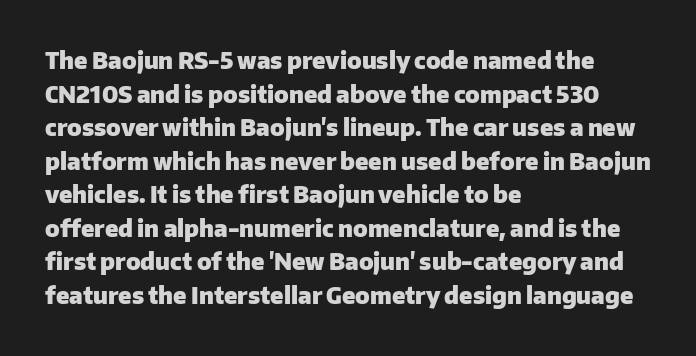
The image shows 23 px bold type, upright; set left-aligned, normal line spacing (1.46x), normal letter spacing, not underlined.
